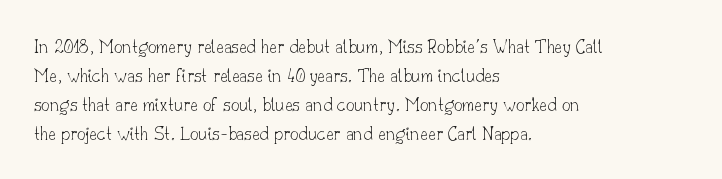
{"italic": "no", "bold": "no", "underline": "no", "align": "left", "line_spacing": "normal", "line_spacing_ratio": 1.38, "letter_spacing": "normal", "letter_spacing_em": 0.0, "glyph_px": 21}
